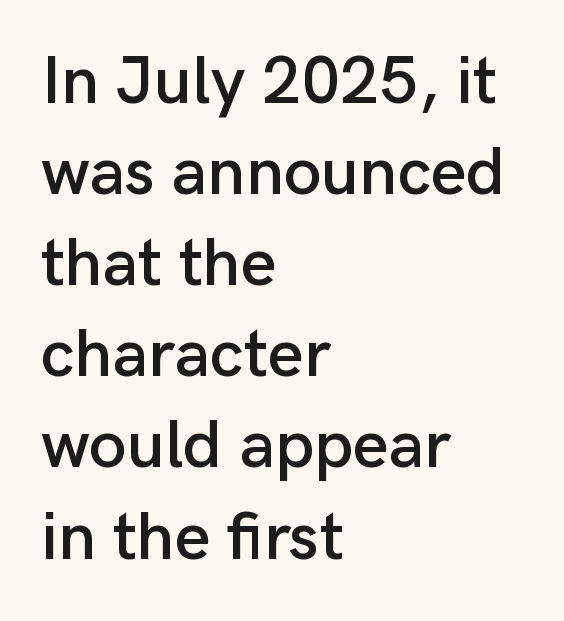
{"serif": "no", "italic": "no", "width": "normal", "stroke_contrast": "low", "x_height": "medium", "monospaced": "no", "underline": "no", "align": "left", "line_spacing": "normal", "line_spacing_ratio": 1.34, "letter_spacing": "normal", "letter_spacing_em": 0.0, "glyph_px": 68}
